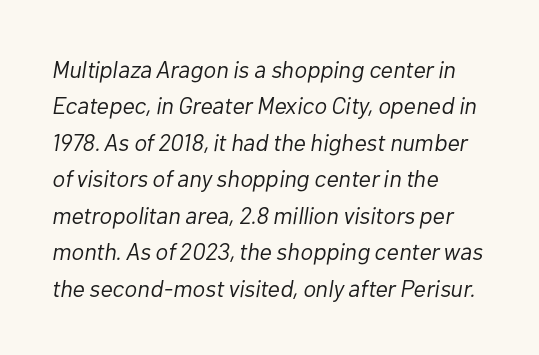
Q: Is the text bold? A: No.
Q: Is the text italic (slanted)? A: Yes, it leans right by about 10 degrees.
Q: Is the text underlined? A: No.
Q: How is the paragraph aligned? A: Left-aligned.
Q: Is the spacing between letters normal or unusually wide? A: Normal.
Q: Is the spacing between lines tight, normal or loose? A: Normal.
